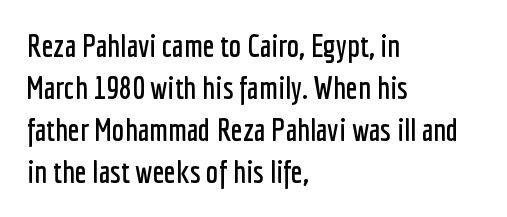
{"serif": "no", "italic": "no", "width": "condensed", "stroke_contrast": "low", "x_height": "medium", "monospaced": "no", "underline": "no", "align": "left", "line_spacing": "normal", "line_spacing_ratio": 1.35, "letter_spacing": "normal", "letter_spacing_em": 0.0, "glyph_px": 31}
